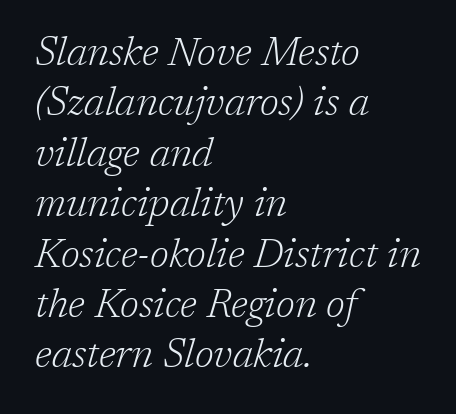
{"serif": "yes", "italic": "yes", "lean": "right", "slant_degrees": 17, "bold": "no", "weight": "light", "width": "normal", "stroke_contrast": "low", "x_height": "medium", "monospaced": "no", "underline": "no", "align": "left", "line_spacing": "normal", "line_spacing_ratio": 1.26, "letter_spacing": "normal", "letter_spacing_em": 0.0, "glyph_px": 40}
